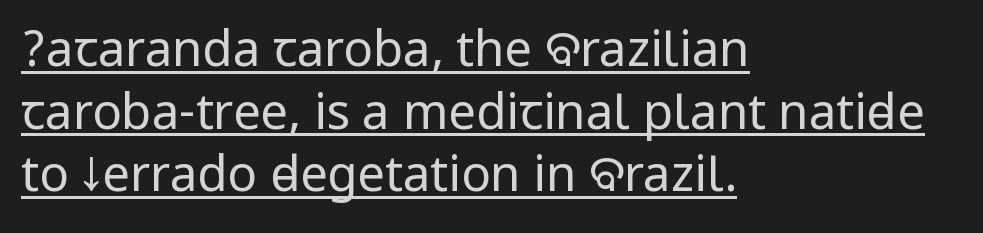
Q: Is the text bold? A: No.
Q: Is the text italic (slanted)? A: No, it is upright.
Q: Is the typeface a serif or a sans-serif typeface? A: Sans-serif.
Q: Is the text underlined? A: Yes.
Q: How is the paragraph aligned? A: Left-aligned.
Q: Is the spacing between letters normal or unusually wide? A: Normal.
Q: Is the spacing between lines tight, normal or loose? A: Normal.
Q: Width (condensed, normal, or wide)? A: Condensed.
Q: Stroke contrast? A: Low.
